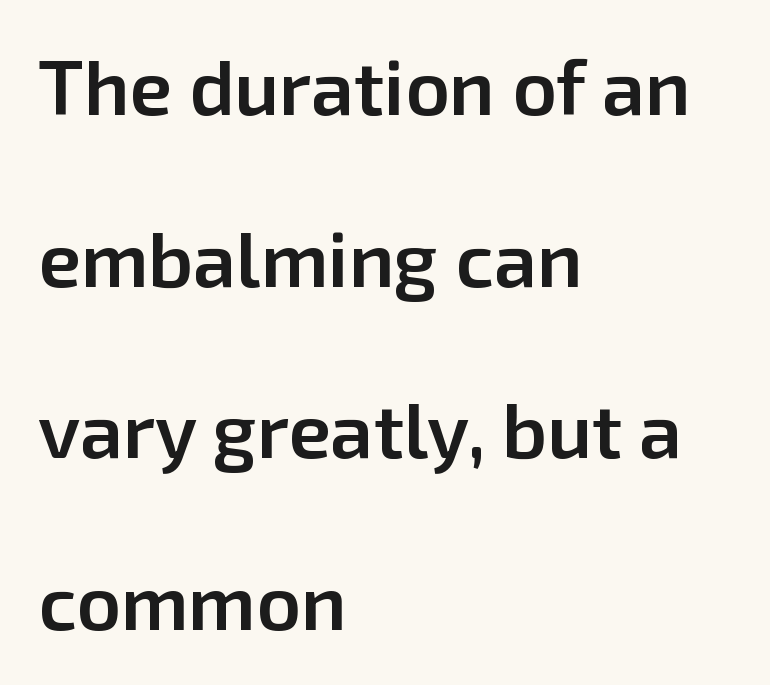
The image shows 77 px semibold sans-serif type, upright; set left-aligned, loose line spacing (2.23x), normal letter spacing, not underlined; low stroke contrast and a medium x-height.
